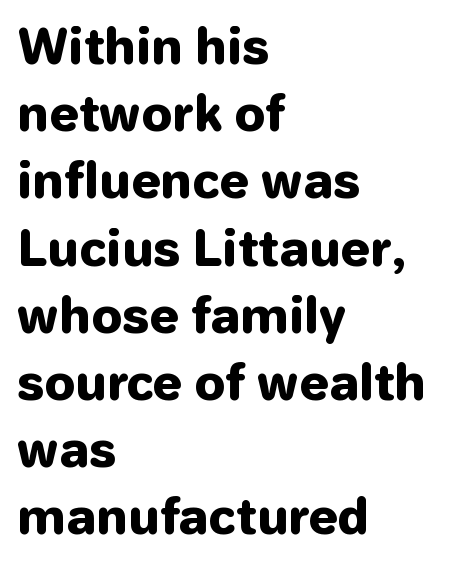
Q: Is the text bold? A: Yes.
Q: Is the text italic (slanted)? A: No, it is upright.
Q: Is the typeface a serif or a sans-serif typeface? A: Sans-serif.
Q: Is the text underlined? A: No.
Q: How is the paragraph aligned? A: Left-aligned.
Q: Is the spacing between letters normal or unusually wide? A: Normal.
Q: Is the spacing between lines tight, normal or loose? A: Normal.
Q: Width (condensed, normal, or wide)? A: Normal.
Q: Stroke contrast? A: Low.
Q: x-height? A: Medium.
Q: Monospaced? A: No.
